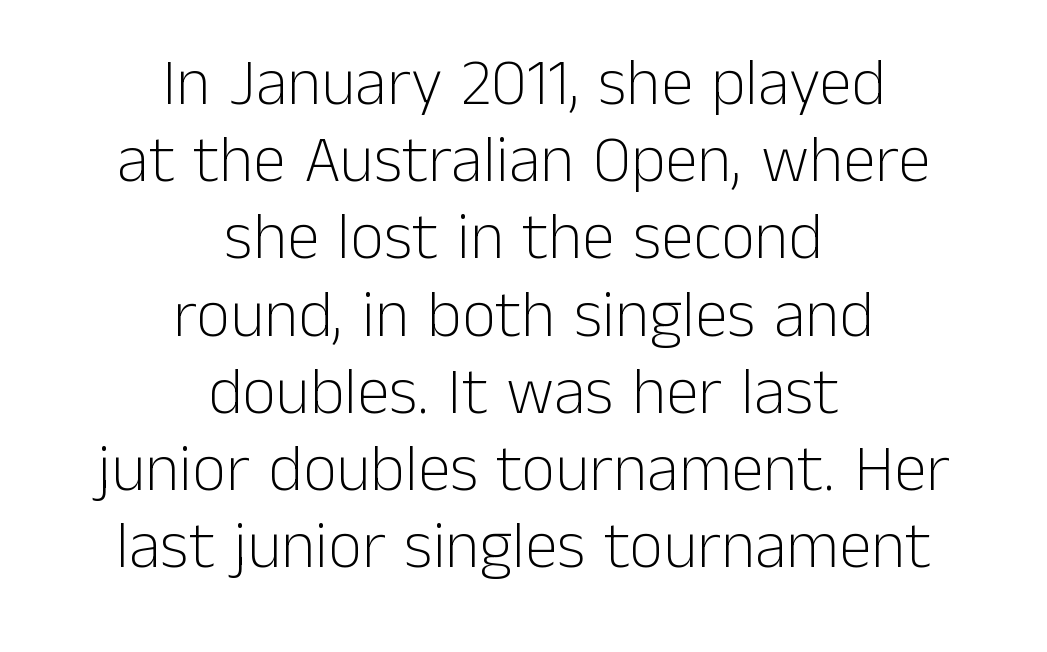
Q: Is the text bold? A: No.
Q: Is the text italic (slanted)? A: No, it is upright.
Q: Is the typeface a serif or a sans-serif typeface? A: Sans-serif.
Q: Is the text underlined? A: No.
Q: How is the paragraph aligned? A: Centered.
Q: Is the spacing between letters normal or unusually wide? A: Normal.
Q: Width (condensed, normal, or wide)? A: Normal.
Q: Stroke contrast? A: Low.
Q: x-height? A: Medium.
Q: Monospaced? A: No.
